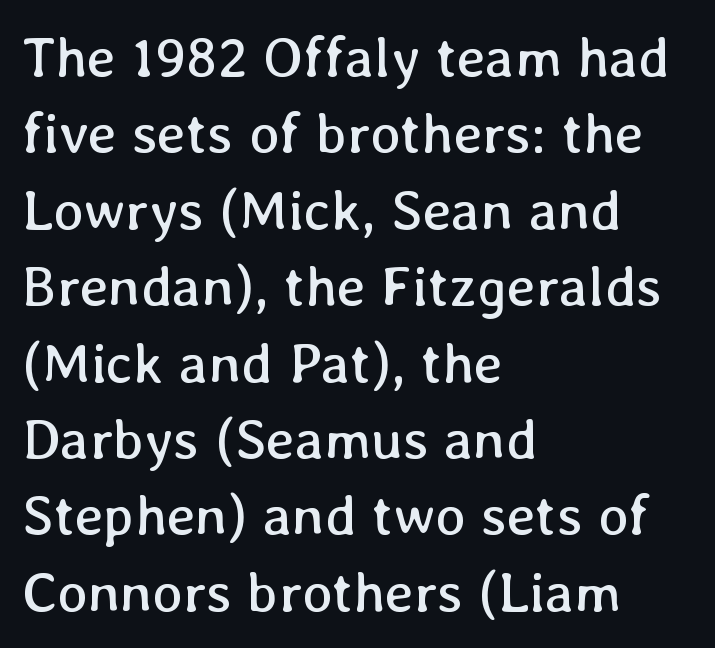
{"italic": "no", "bold": "no", "weight": "regular", "width": "normal", "stroke_contrast": "low", "x_height": "medium", "monospaced": "no", "underline": "no", "align": "left", "line_spacing": "normal", "line_spacing_ratio": 1.34, "letter_spacing": "normal", "letter_spacing_em": 0.0, "glyph_px": 57}
